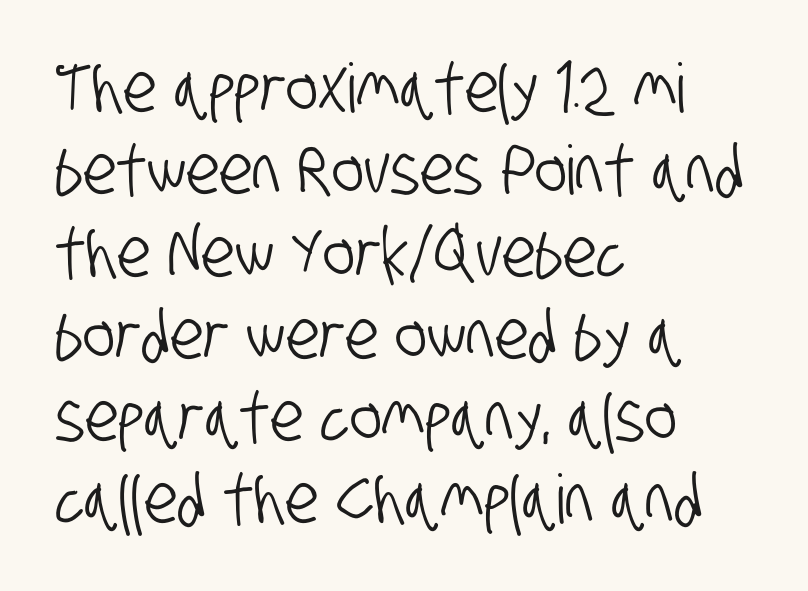
{"serif": "no", "width": "condensed", "stroke_contrast": "low", "x_height": "large", "monospaced": "no", "underline": "no", "align": "left", "line_spacing_ratio": 1.21, "letter_spacing": "normal", "letter_spacing_em": 0.0, "glyph_px": 68}
